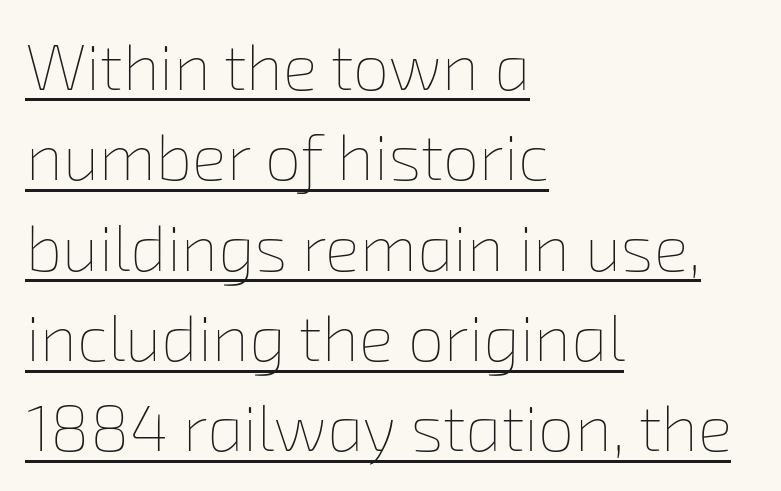
Q: Is the text bold? A: No.
Q: Is the text underlined? A: Yes.
Q: How is the paragraph aligned? A: Left-aligned.
Q: Is the spacing between letters normal or unusually wide? A: Normal.
Q: Is the spacing between lines tight, normal or loose? A: Normal.
Q: Width (condensed, normal, or wide)? A: Normal.
Q: Stroke contrast? A: Low.
Q: x-height? A: Medium.
Q: Monospaced? A: No.
